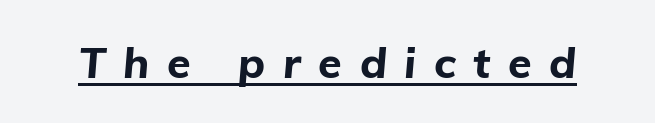
The image shows 43 px bold type, italic (leaning right); set unusually wide letter spacing (+0.41 em), underlined; low stroke contrast and a medium x-height.
